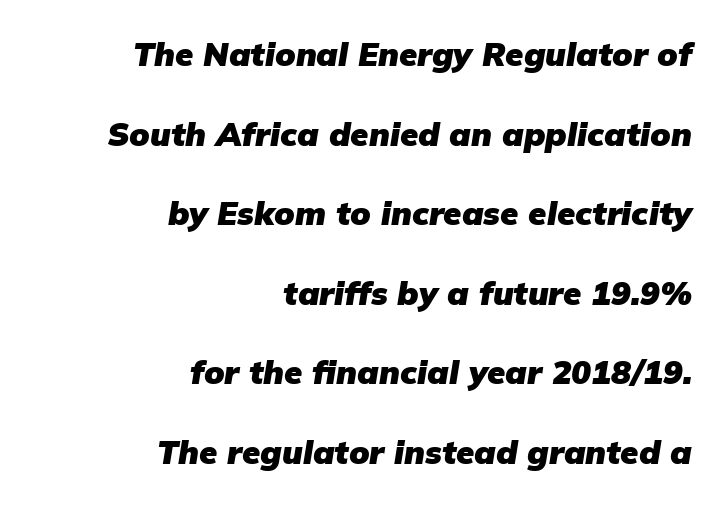
{"italic": "yes", "lean": "right", "slant_degrees": 9, "bold": "yes", "weight": "heavy", "width": "normal", "stroke_contrast": "low", "x_height": "medium", "monospaced": "no", "underline": "no", "align": "right", "line_spacing": "loose", "line_spacing_ratio": 2.41, "letter_spacing": "normal", "letter_spacing_em": 0.0, "glyph_px": 33}
